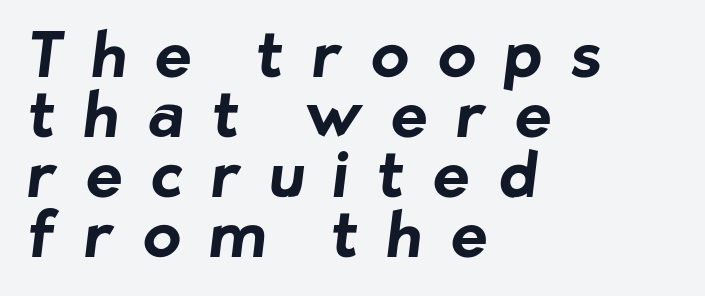
The letters are spread apart with noticeably loose tracking. The gap between lines stays unmarked. Each letter's strokes conclude bluntly, with no projecting serifs. Casual observation: everything's shoved over to the left. The letters are bold, with thick, heavy strokes.
